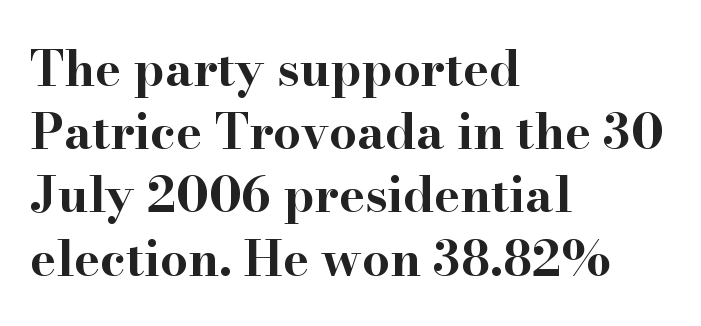
Q: Is the text bold? A: Yes.
Q: Is the text italic (slanted)? A: No, it is upright.
Q: Is the typeface a serif or a sans-serif typeface? A: Serif.
Q: Is the text underlined? A: No.
Q: How is the paragraph aligned? A: Left-aligned.
Q: Is the spacing between letters normal or unusually wide? A: Normal.
Q: Is the spacing between lines tight, normal or loose? A: Normal.
Q: Width (condensed, normal, or wide)? A: Wide.
Q: Stroke contrast? A: High.
Q: x-height? A: Small.
Q: Monospaced? A: No.
